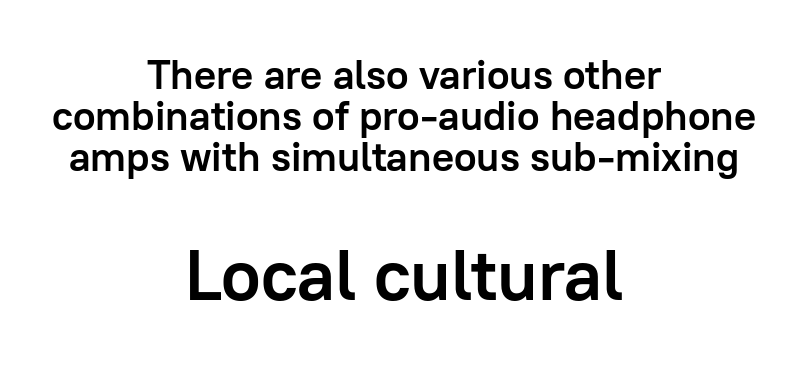
{"serif": "no", "italic": "no", "bold": "yes", "weight": "semibold", "width": "normal", "stroke_contrast": "low", "x_height": "medium", "monospaced": "no", "underline": "no", "align": "center", "line_spacing": "tight", "line_spacing_ratio": 1.0, "letter_spacing": "normal", "letter_spacing_em": 0.0, "larger_block": "second", "size_ratio": 1.76, "glyph_px": 72}
